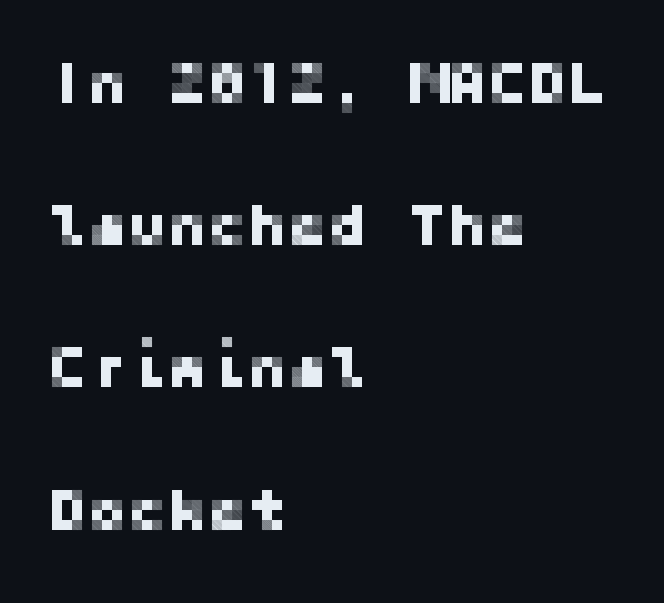
All the whitespace from short lines collects on the right. The designer dialed line spacing up above the default. The type family on display is of the sans-serif kind. Rule under the text: the space is simply empty. Nope, not italic — everything's standing straight. This rendering leaves character spacing at its baseline value.
